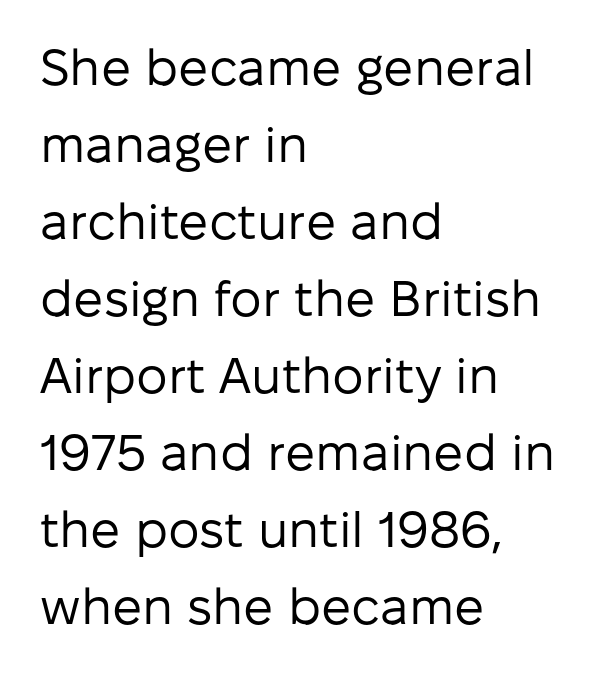
{"serif": "no", "italic": "no", "bold": "no", "weight": "regular", "width": "normal", "stroke_contrast": "low", "x_height": "medium", "monospaced": "no", "underline": "no", "align": "left", "line_spacing": "normal", "line_spacing_ratio": 1.54, "letter_spacing": "normal", "letter_spacing_em": 0.0, "glyph_px": 50}
